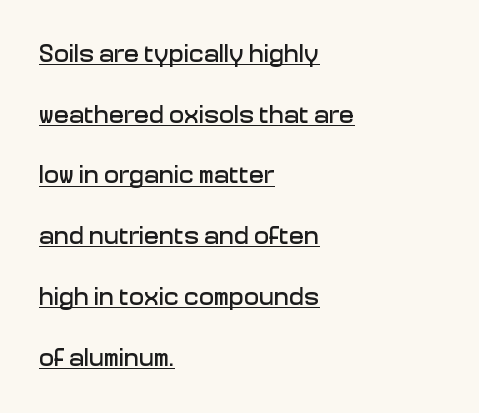
Q: Is the text italic (slanted)? A: No, it is upright.
Q: Is the text underlined? A: Yes.
Q: How is the paragraph aligned? A: Left-aligned.
Q: Is the spacing between letters normal or unusually wide? A: Normal.
Q: Is the spacing between lines tight, normal or loose? A: Loose.
